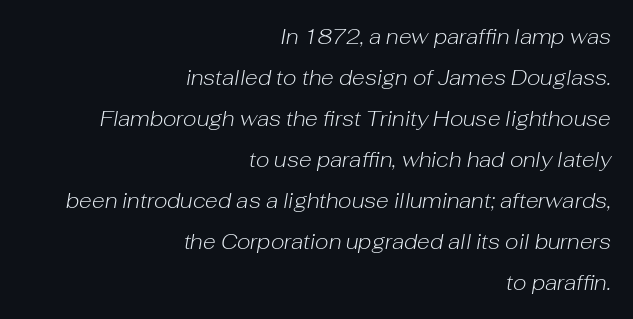
The weight tops out at a normal text grade. Teacher's note: observe the even right margin — that is flush-right alignment. Glyph-to-glyph distance matches everyday printed text. Summary of vertical rhythm: relaxed, with wide interline spacing. The rendering applies a slant to the glyphs.
